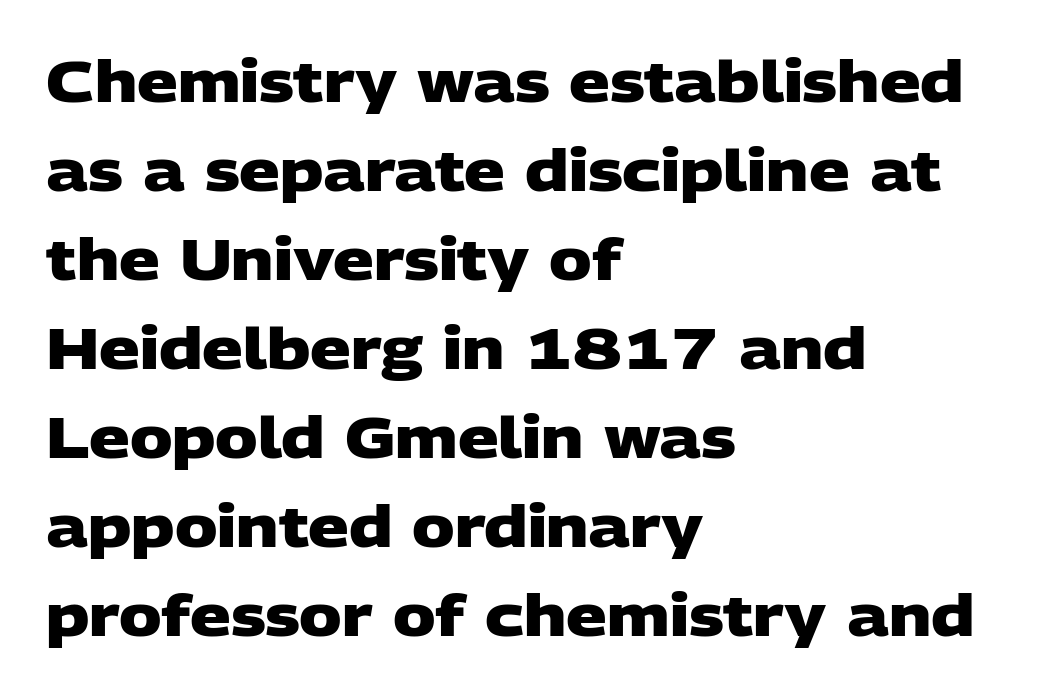
{"serif": "no", "bold": "yes", "weight": "heavy", "width": "wide", "stroke_contrast": "low", "x_height": "large", "monospaced": "no", "underline": "no", "align": "left", "line_spacing": "normal", "line_spacing_ratio": 1.56, "letter_spacing": "normal", "letter_spacing_em": 0.0, "glyph_px": 57}
